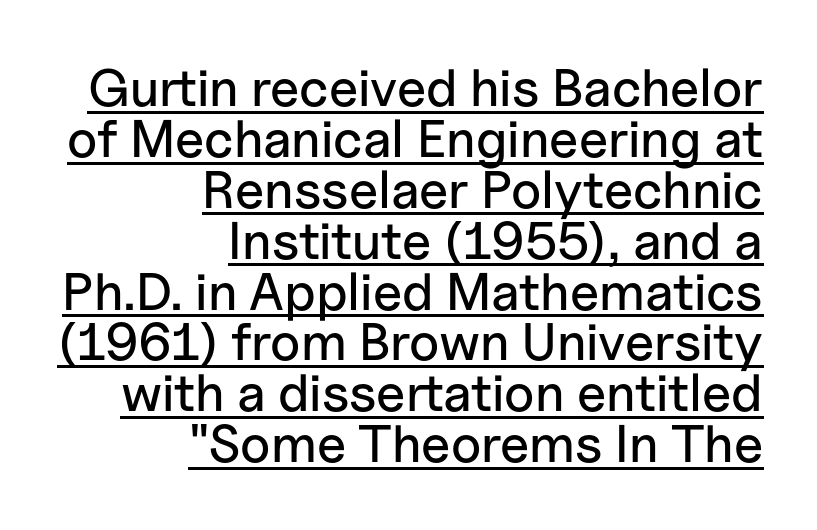
The image shows 53 px sans-serif type, upright; set right-aligned, tight line spacing (0.96x), normal letter spacing, underlined; low stroke contrast and a medium x-height.
